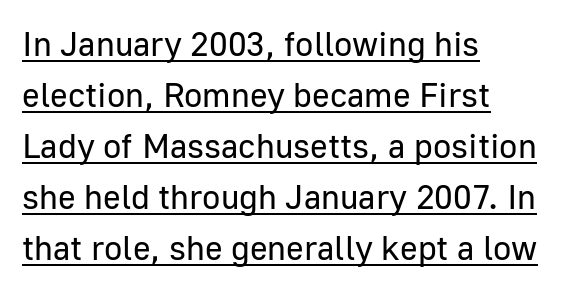
{"serif": "no", "italic": "no", "bold": "no", "weight": "regular", "width": "normal", "stroke_contrast": "low", "x_height": "medium", "monospaced": "no", "underline": "yes", "align": "left", "line_spacing": "normal", "line_spacing_ratio": 1.5, "letter_spacing": "normal", "letter_spacing_em": 0.0, "glyph_px": 34}
